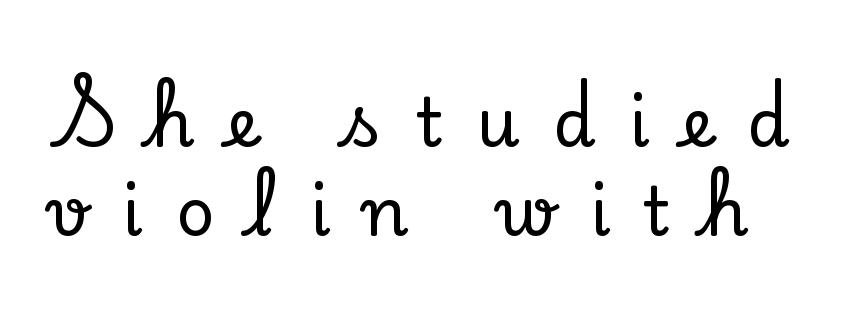
{"serif": "yes", "italic": "no", "width": "normal", "stroke_contrast": "low", "x_height": "small", "monospaced": "no", "underline": "no", "line_spacing": "normal", "line_spacing_ratio": 1.31, "letter_spacing": "wide", "letter_spacing_em": 0.49, "glyph_px": 68}
